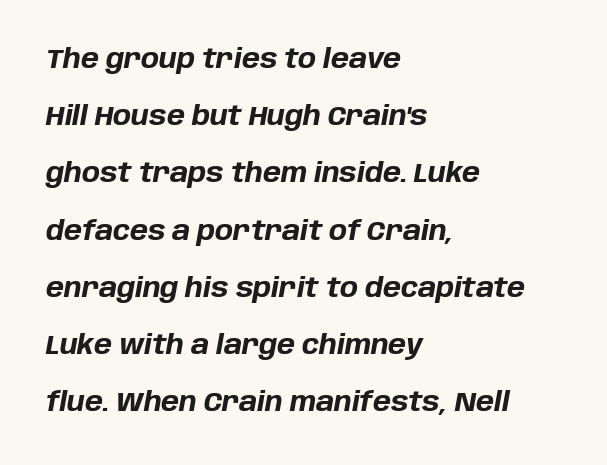
Q: Is the text bold? A: Yes.
Q: Is the text italic (slanted)? A: Yes, it leans right by about 10 degrees.
Q: Is the text underlined? A: No.
Q: How is the paragraph aligned? A: Left-aligned.
Q: Is the spacing between letters normal or unusually wide? A: Normal.
Q: Is the spacing between lines tight, normal or loose? A: Loose.
